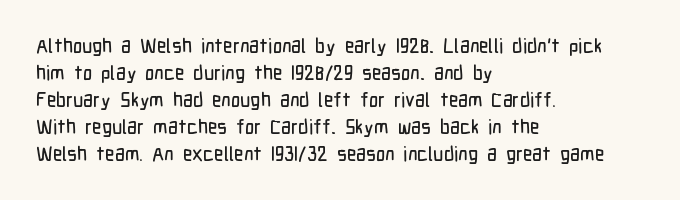
One-word summary of the alignment: left. The words here are not underlined. The passage shown stacks its lines at a standard gap. These lines were composed using upright roman letters.
